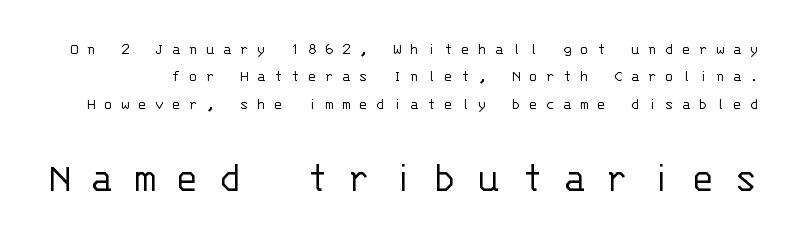
{"serif": "no", "italic": "no", "bold": "no", "weight": "light", "width": "normal", "stroke_contrast": "low", "x_height": "large", "monospaced": "yes", "underline": "no", "line_spacing": "normal", "line_spacing_ratio": 1.61, "letter_spacing": "wide", "letter_spacing_em": 0.46, "larger_block": "second", "size_ratio": 2.53, "glyph_px": 43}
